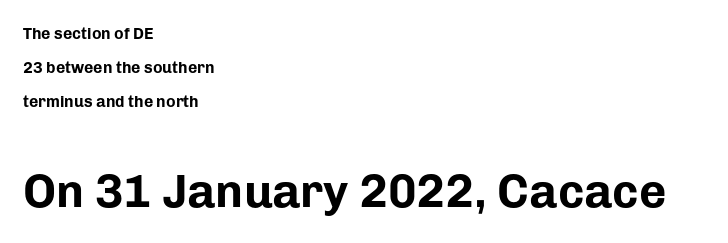
The space directly below the letters is spotless. The ragged edge is on the right, which tells us the setting is flush left. Glyph-to-glyph distance matches everyday printed text. Heavy-handed strokes throughout: this text is bold.
